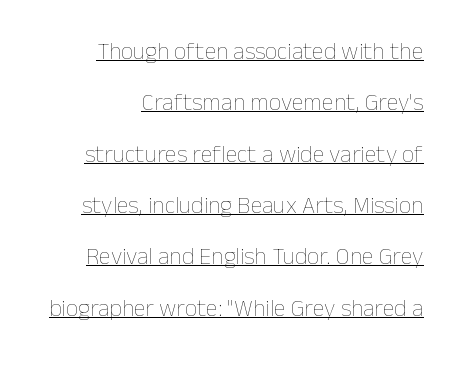
The image shows 24 px text type, upright; set right-aligned, loose line spacing (2.14x), normal letter spacing, underlined.
